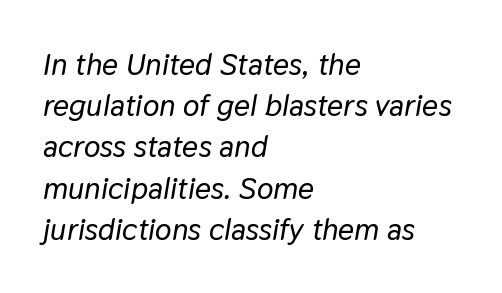
The image shows 31 px text type, italic (leaning right); set left-aligned, normal line spacing (1.33x), normal letter spacing, not underlined; low stroke contrast and a medium x-height.
